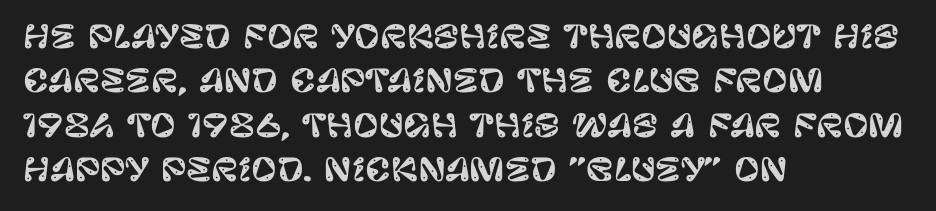
Baseline-to-baseline distance is the conventional proportion of letter height. In terms of letterform style, serifs are entirely absent. The paragraph has a hard left edge and a soft right edge.
